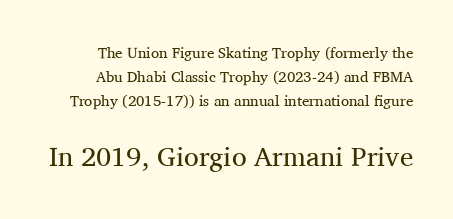
The axis of the letterforms is exactly vertical. Spacing between characters is what you'd get straight out of the box. Interline gaps are of average width in this sample. Check under the words: just untouched page. The passage shown begins with its smaller block and ends with its larger one.
